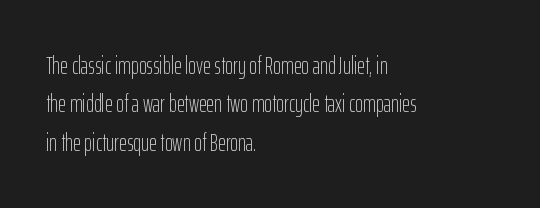
Plain, unruled lines of type. No heavy texture on the line: the type isn't bold. Look at the tracking — it's just the regular setting, nothing added. The axis of the letterforms is exactly vertical. The rows are spaced the way most documents space them.
